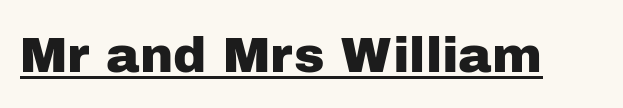
Q: Is the text italic (slanted)? A: No, it is upright.
Q: Is the typeface a serif or a sans-serif typeface? A: Sans-serif.
Q: Is the text underlined? A: Yes.
Q: Is the spacing between letters normal or unusually wide? A: Normal.
Q: Width (condensed, normal, or wide)? A: Normal.
Q: Stroke contrast? A: Low.
Q: x-height? A: Medium.
Q: Monospaced? A: No.
